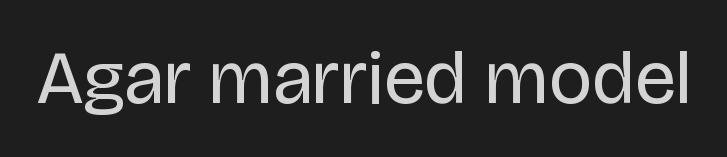
{"serif": "no", "italic": "no", "bold": "no", "weight": "regular", "width": "normal", "stroke_contrast": "low", "x_height": "large", "monospaced": "no", "underline": "no", "letter_spacing": "normal", "letter_spacing_em": 0.0, "glyph_px": 75}
